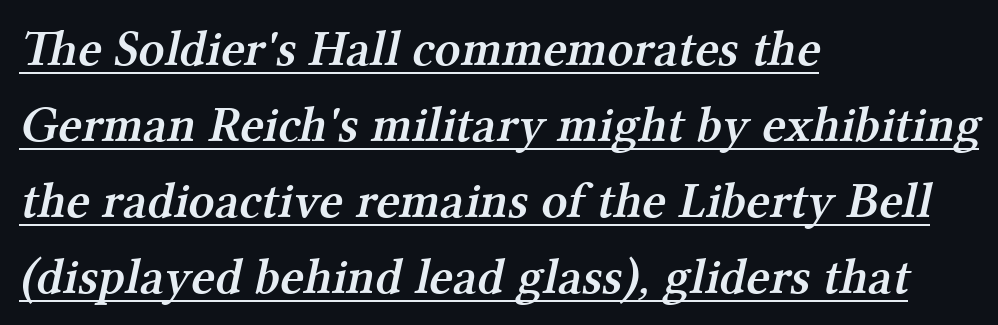
A fair bit of extra ink — the face is semibold, not bold. These characters rest on top of a visible drawn line. The space between consecutive lines is moderate. The passage shown is typed in a proportional face where columns would drift.
